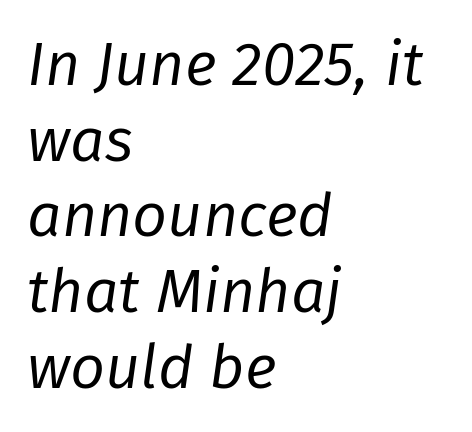
There's an unmistakable incline to the writing here. Check the space under the baseline: it is left empty. The letters look calm and open, with moderate or lighter stems. Varying glyph widths throughout — classic text-font behaviour.
